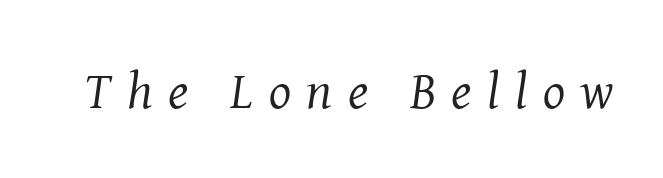
Q: Is the text bold? A: No.
Q: Is the text italic (slanted)? A: Yes, it leans right by about 8 degrees.
Q: Is the typeface a serif or a sans-serif typeface? A: Serif.
Q: Is the text underlined? A: No.
Q: Is the spacing between letters normal or unusually wide? A: Unusually wide.
Q: Width (condensed, normal, or wide)? A: Normal.
Q: Stroke contrast? A: Medium.
Q: x-height? A: Medium.
Q: Monospaced? A: No.
